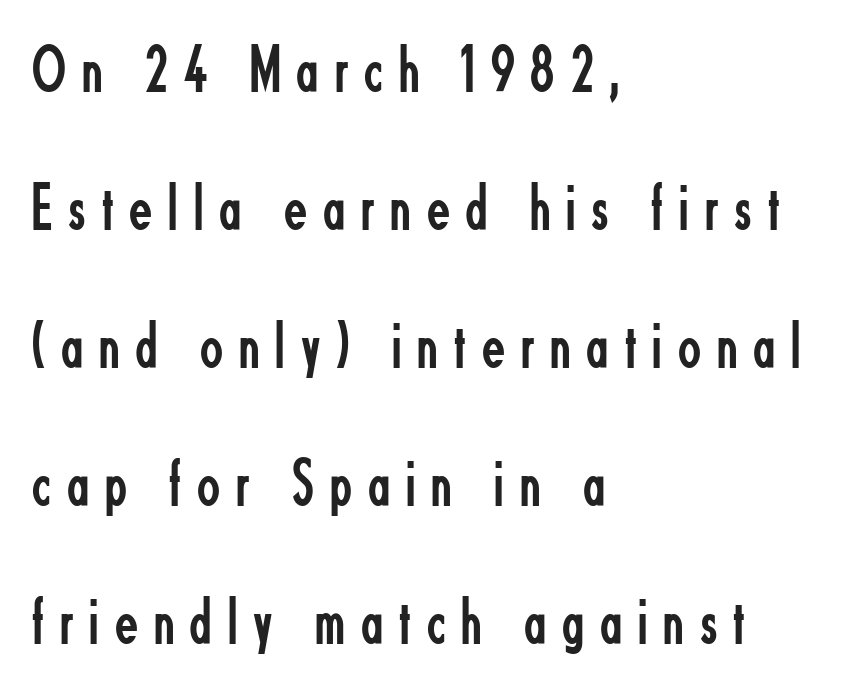
Serifs: no, the terminals of the letterforms are clean. Regarding leading, the lines here are spaced well apart. The specimen omits any rule beneath the text block's lines. Is this a fixed-width face? No — the glyphs have proportional, varying widths.
